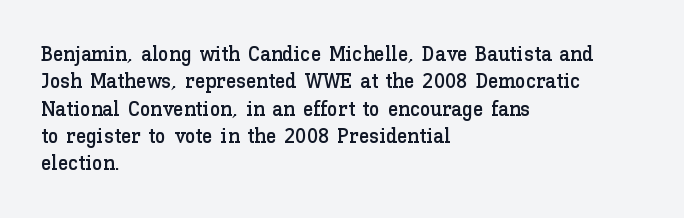
Q: Is the text italic (slanted)? A: No, it is upright.
Q: Is the text underlined? A: No.
Q: How is the paragraph aligned? A: Left-aligned.
Q: Is the spacing between letters normal or unusually wide? A: Normal.
Q: Is the spacing between lines tight, normal or loose? A: Normal.
